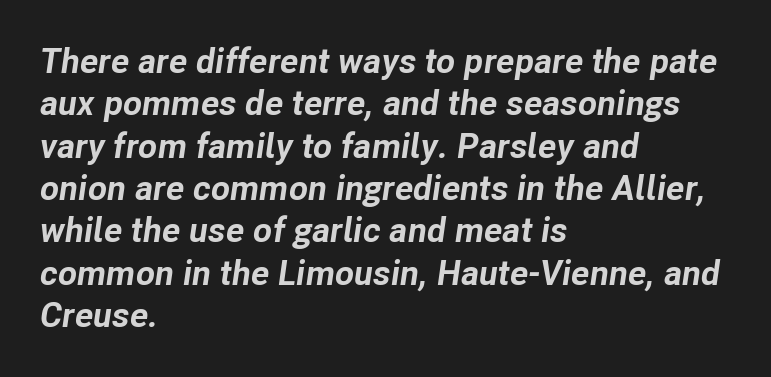
Q: Is the text bold? A: Yes.
Q: Is the text italic (slanted)? A: Yes, it leans right by about 8 degrees.
Q: Is the text underlined? A: No.
Q: How is the paragraph aligned? A: Left-aligned.
Q: Is the spacing between letters normal or unusually wide? A: Normal.
Q: Width (condensed, normal, or wide)? A: Normal.
Q: Stroke contrast? A: Low.
Q: x-height? A: Medium.
Q: Monospaced? A: No.
